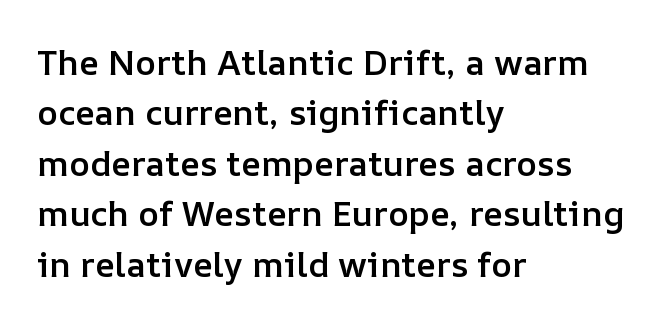
The image shows 35 px semibold type, upright; set left-aligned, normal line spacing (1.44x), normal letter spacing, not underlined; low stroke contrast and a medium x-height.
